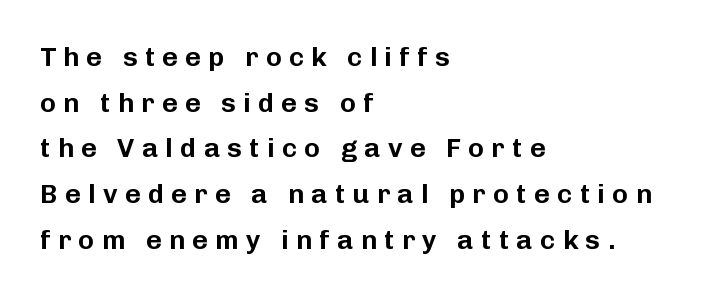
The rendering inserts visible extra space after every character. Nobody drew a line under any word here. Honestly, the row spacing looks completely unremarkable. The axis of the letterforms is exactly vertical. Line beginnings align vertically; line endings do not.
